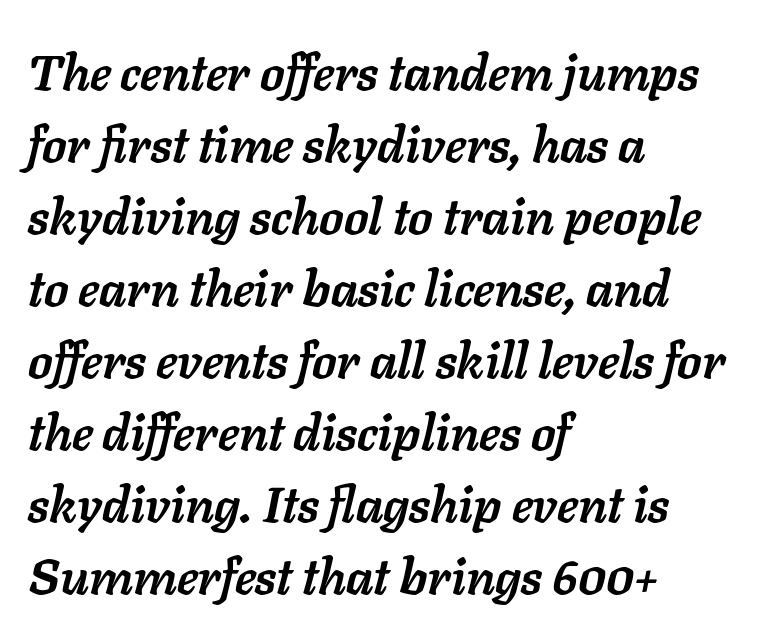
Q: Is the text bold? A: Yes.
Q: Is the text italic (slanted)? A: Yes, it leans right by about 11 degrees.
Q: Is the text underlined? A: No.
Q: How is the paragraph aligned? A: Left-aligned.
Q: Is the spacing between letters normal or unusually wide? A: Normal.
Q: Is the spacing between lines tight, normal or loose? A: Normal.
Q: Width (condensed, normal, or wide)? A: Normal.
Q: Stroke contrast? A: Low.
Q: x-height? A: Medium.
Q: Monospaced? A: No.
